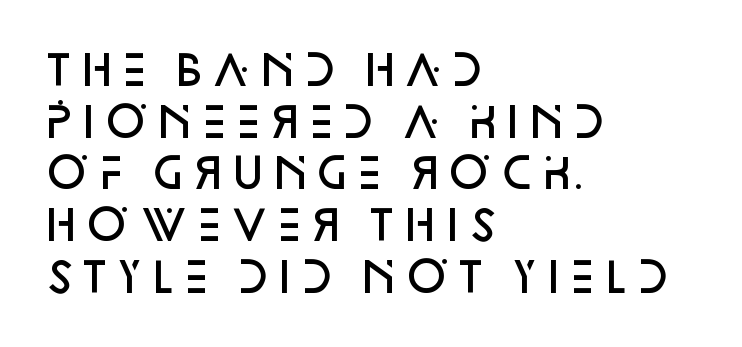
The image shows 41 px semibold sans-serif type, upright; set left-aligned, normal line spacing (1.26x), normal letter spacing, not underlined; low stroke contrast and a large x-height.
